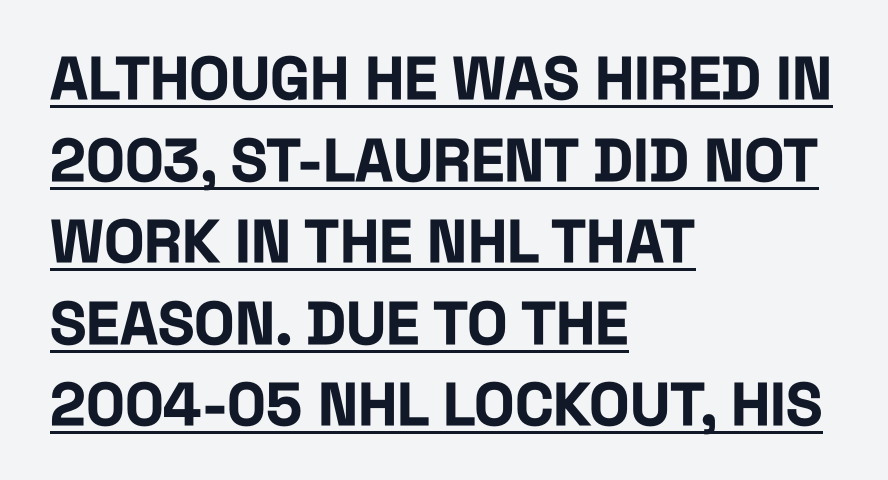
I'd call this a sans setting — the letters go barefoot. This sample has the flowing, uneven cadence of proportional lettering. Weight check: bold — yes, fully. Each word holds together tightly as a unit, with standard inter-letter gaps. Descenders here cross a horizontal rule under the line. Compared with a centered layout, this one pins lines to the left instead.
